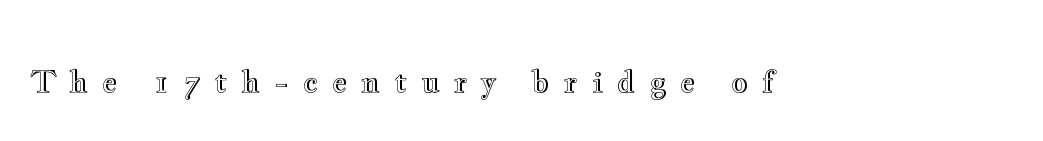
The image shows 29 px wide type, upright; set unusually wide letter spacing (+0.48 em), not underlined; a small x-height.
